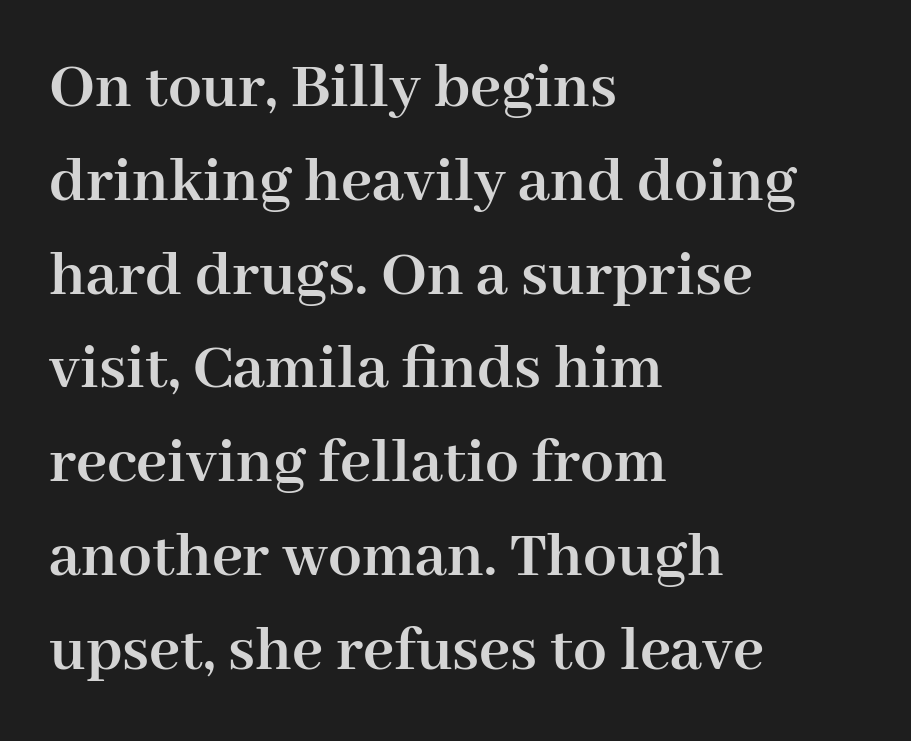
Q: Is the text bold? A: Yes.
Q: Is the text italic (slanted)? A: No, it is upright.
Q: Is the typeface a serif or a sans-serif typeface? A: Serif.
Q: Is the text underlined? A: No.
Q: How is the paragraph aligned? A: Left-aligned.
Q: Is the spacing between letters normal or unusually wide? A: Normal.
Q: Is the spacing between lines tight, normal or loose? A: Normal.
Q: Width (condensed, normal, or wide)? A: Normal.
Q: Stroke contrast? A: High.
Q: x-height? A: Medium.
Q: Monospaced? A: No.
